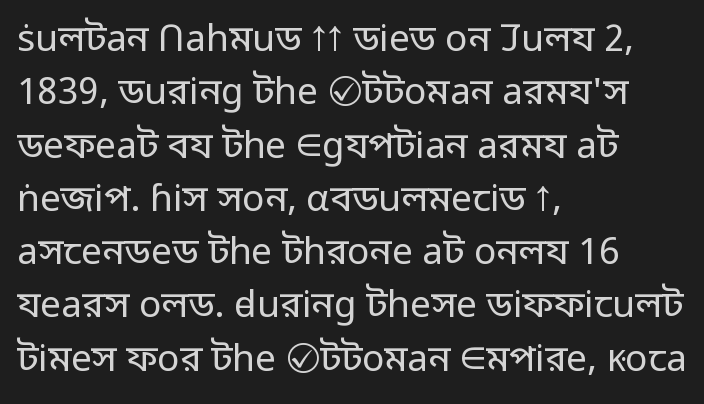
The string is rendered with underlining switched off. The typesetting does not lean heavy: it is not bold. A typesetter would label this face a sans. These lines stack with their left ends in a neat column. Reading down the column, the eye jumps a familiar distance to each next line.
